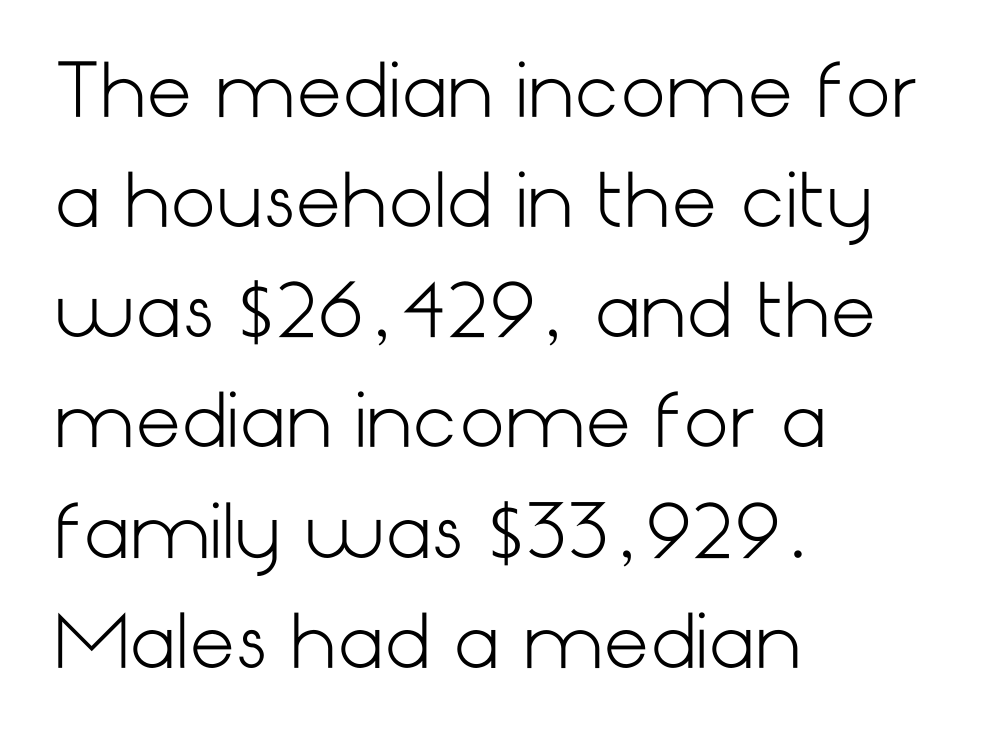
Q: Is the text bold? A: No.
Q: Is the text italic (slanted)? A: No, it is upright.
Q: Is the typeface a serif or a sans-serif typeface? A: Sans-serif.
Q: Is the text underlined? A: No.
Q: How is the paragraph aligned? A: Left-aligned.
Q: Is the spacing between letters normal or unusually wide? A: Normal.
Q: Is the spacing between lines tight, normal or loose? A: Normal.
Q: Width (condensed, normal, or wide)? A: Normal.
Q: Stroke contrast? A: Low.
Q: x-height? A: Medium.
